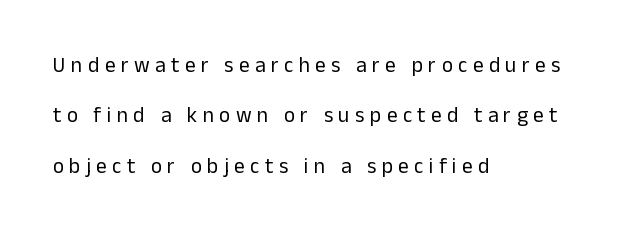
The image shows 21 px text type, upright; set left-aligned, loose line spacing (2.4x), unusually wide letter spacing (+0.26 em), not underlined.
